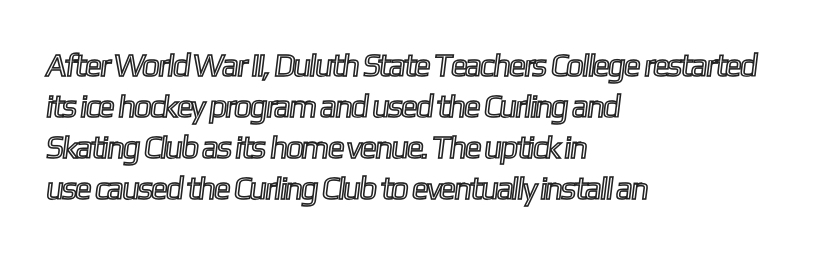
Q: Is the text underlined? A: No.
Q: How is the paragraph aligned? A: Left-aligned.
Q: Is the spacing between letters normal or unusually wide? A: Normal.
Q: Is the spacing between lines tight, normal or loose? A: Normal.
Q: Width (condensed, normal, or wide)? A: Condensed.
Q: x-height? A: Medium.
Q: Monospaced? A: No.
